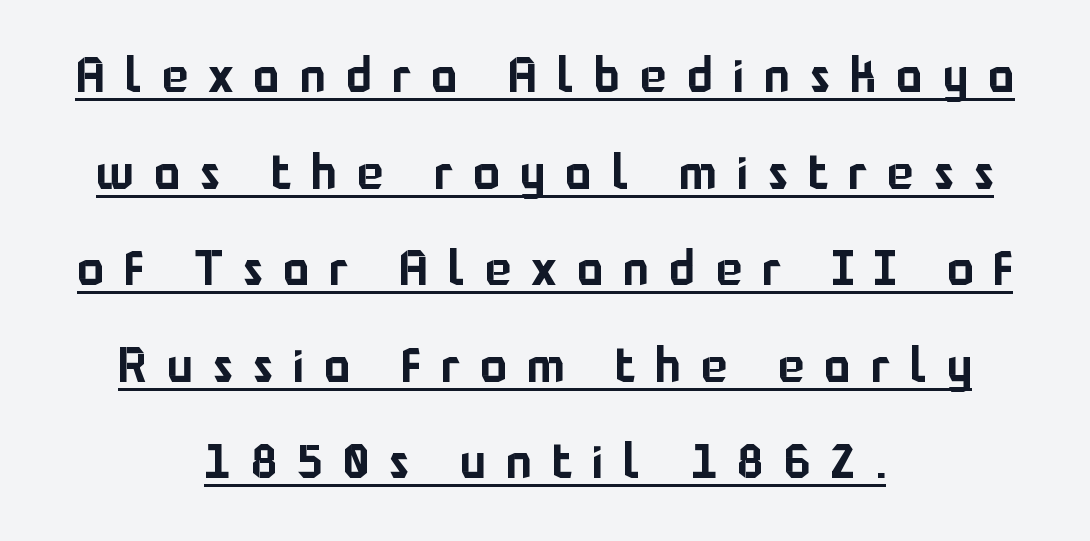
{"serif": "no", "italic": "no", "width": "normal", "stroke_contrast": "low", "x_height": "medium", "monospaced": "no", "underline": "yes", "align": "center", "line_spacing": "loose", "line_spacing_ratio": 1.97, "letter_spacing": "wide", "letter_spacing_em": 0.41, "glyph_px": 49}
